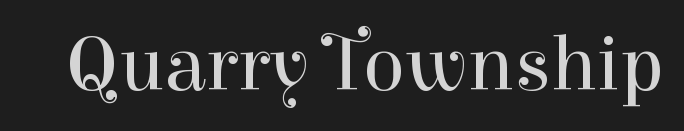
The characters are drawn with everyday or finer stroke widths. These lines keep a tight, regular rhythm from letter to letter. Descender tails drop into unmarked territory. These lines are rendered in a variable-pitch font.
